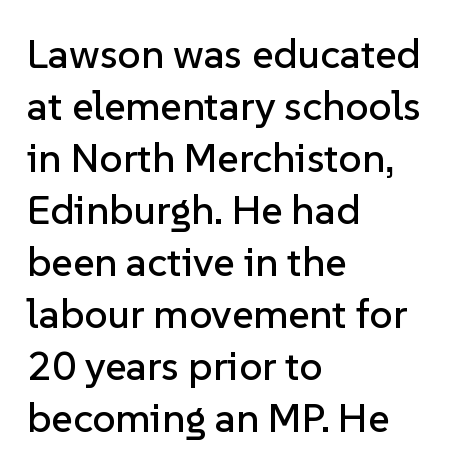
{"serif": "no", "italic": "no", "width": "normal", "stroke_contrast": "low", "x_height": "medium", "monospaced": "no", "underline": "no", "align": "left", "line_spacing": "normal", "line_spacing_ratio": 1.27, "letter_spacing": "normal", "letter_spacing_em": 0.0, "glyph_px": 41}
